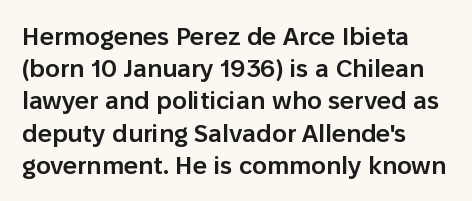
The image shows 25 px text type, upright; set left-aligned, normal line spacing (1.29x), normal letter spacing, not underlined.
